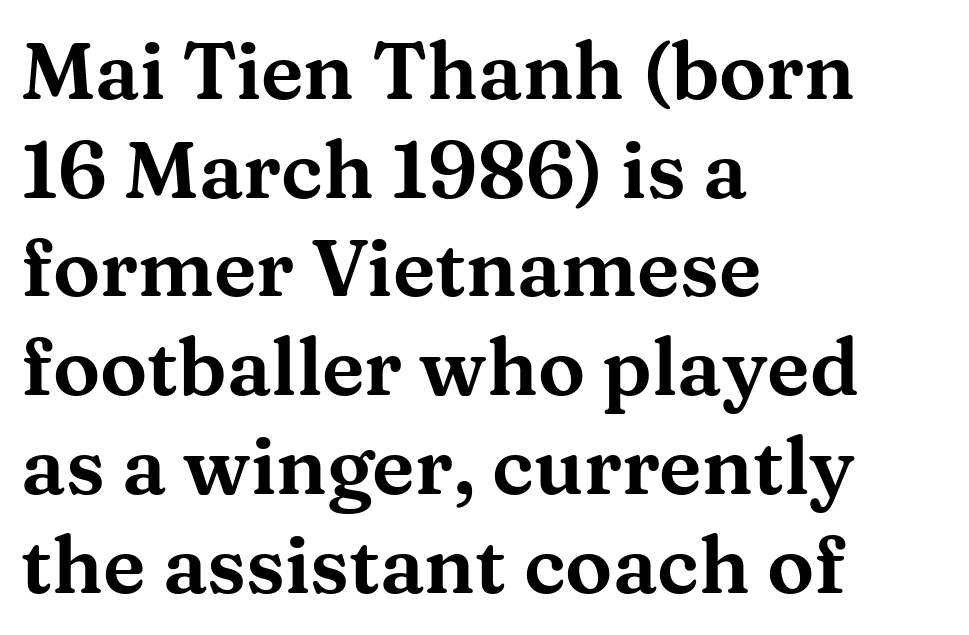
The image shows 79 px wide serif type, upright; set left-aligned, normal line spacing (1.25x), normal letter spacing, not underlined; medium stroke contrast and a medium x-height.
